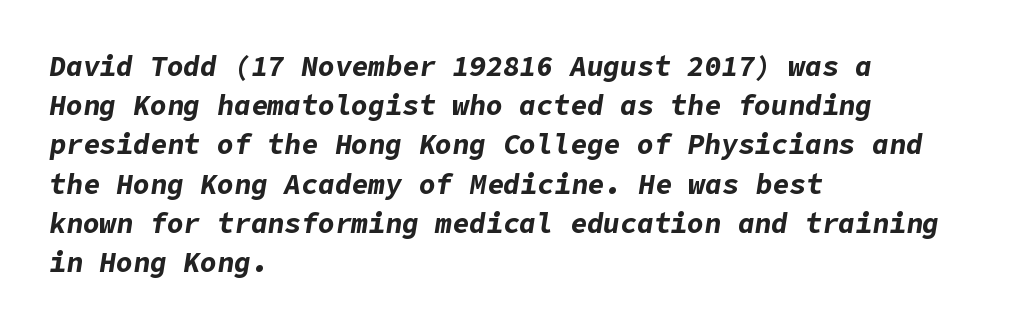
The type is set solid horizontally, with unmodified tracking. Reading down the block, your eye returns to a fixed left position each line. Pretty heavy lettering here — definitely bold. Horizontal bands of white between lines are of average thickness. Yep, that's italic — everything's leaning.
